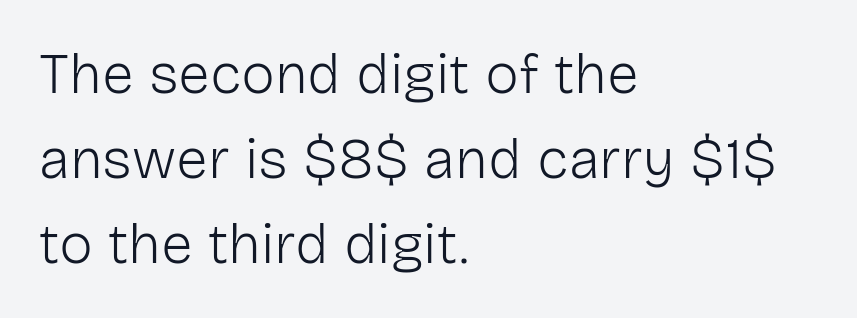
The image shows 57 px light sans-serif type, upright; set left-aligned, normal line spacing (1.49x), normal letter spacing, not underlined; low stroke contrast and a medium x-height.
